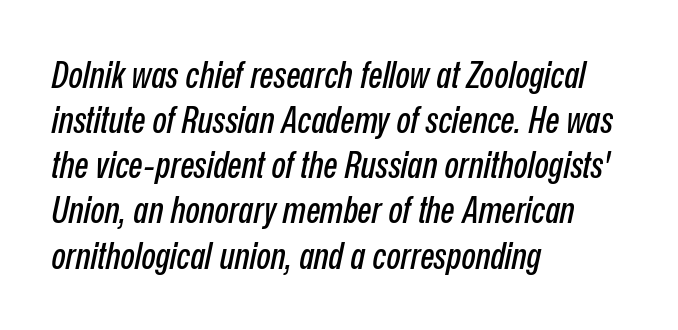
The image shows 37 px condensed type, italic (leaning right); set left-aligned, line spacing 1.22x, normal letter spacing, not underlined; low stroke contrast and a medium x-height.
